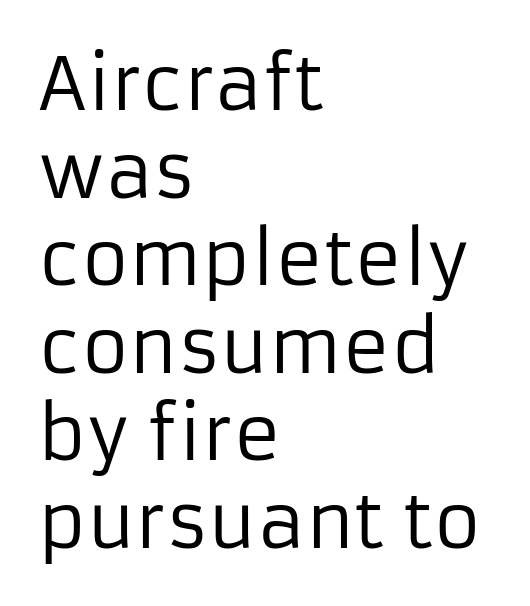
The letters advance in unequal steps, a hallmark of proportional type. The rendering shows plain stroke endings on the letterforms — a sans-serif design. The ragged edge is on the right, which tells us the setting is flush left. There is no visible air inserted between adjacent glyphs. The lettering holds an erect, upright posture throughout.
